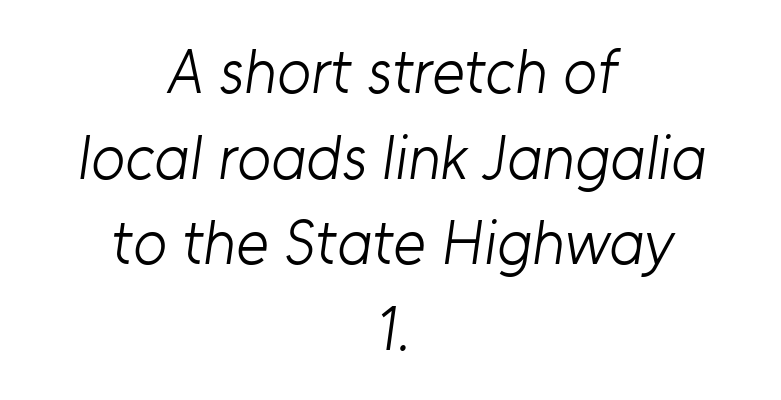
{"serif": "no", "bold": "no", "weight": "light", "width": "normal", "stroke_contrast": "low", "x_height": "medium", "monospaced": "no", "underline": "no", "align": "center", "line_spacing": "normal", "line_spacing_ratio": 1.38, "letter_spacing": "normal", "letter_spacing_em": 0.0, "glyph_px": 62}
